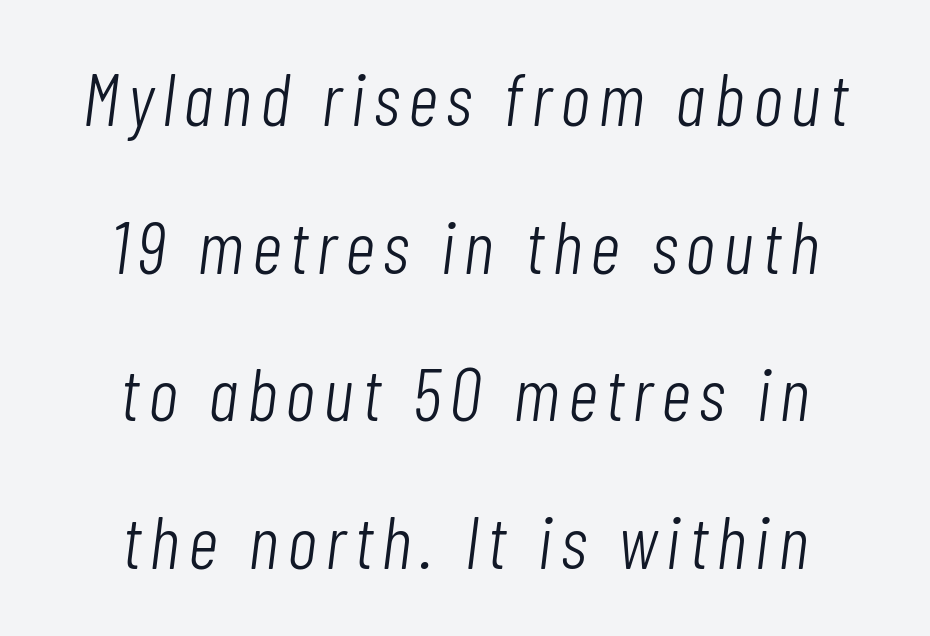
The image shows 75 px light, condensed type, italic (leaning right); set centered, loose line spacing (1.97x), not underlined; low stroke contrast and a medium x-height.
